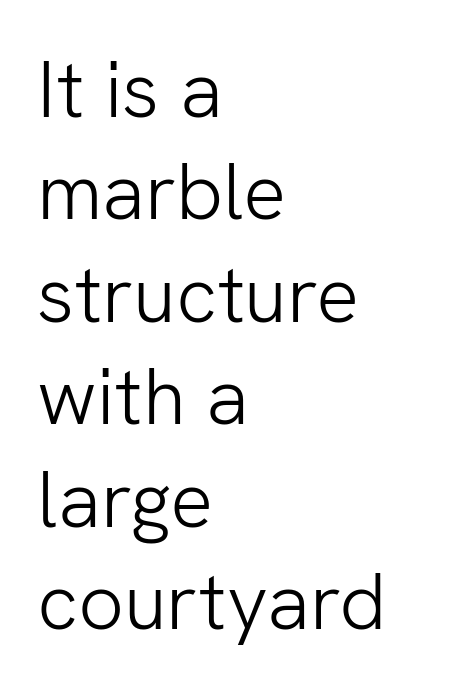
{"serif": "no", "italic": "no", "bold": "no", "weight": "light", "width": "normal", "stroke_contrast": "low", "x_height": "medium", "monospaced": "no", "underline": "no", "align": "left", "line_spacing": "normal", "line_spacing_ratio": 1.28, "letter_spacing": "normal", "letter_spacing_em": 0.0, "glyph_px": 80}
